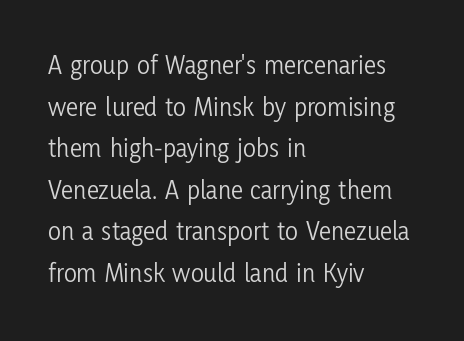
The image shows 27 px text type, upright; set left-aligned, normal line spacing (1.54x), normal letter spacing, not underlined.
